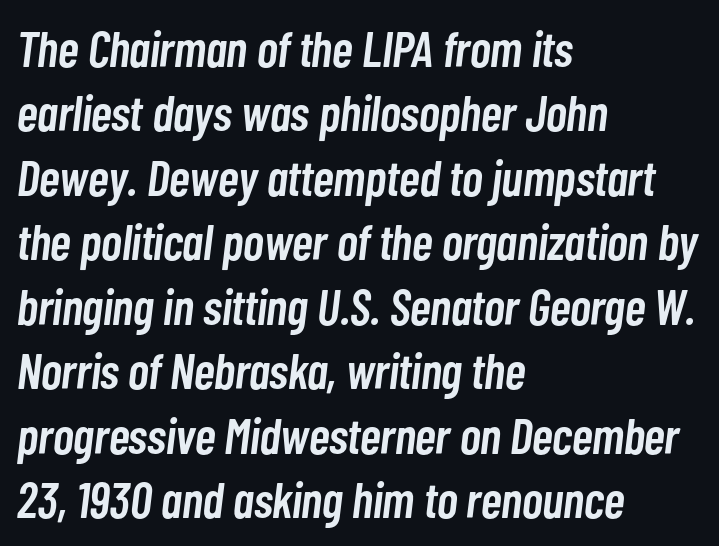
The image shows 50 px semibold, condensed type, italic (leaning right); set left-aligned, normal line spacing (1.29x), normal letter spacing, not underlined; low stroke contrast and a medium x-height.
